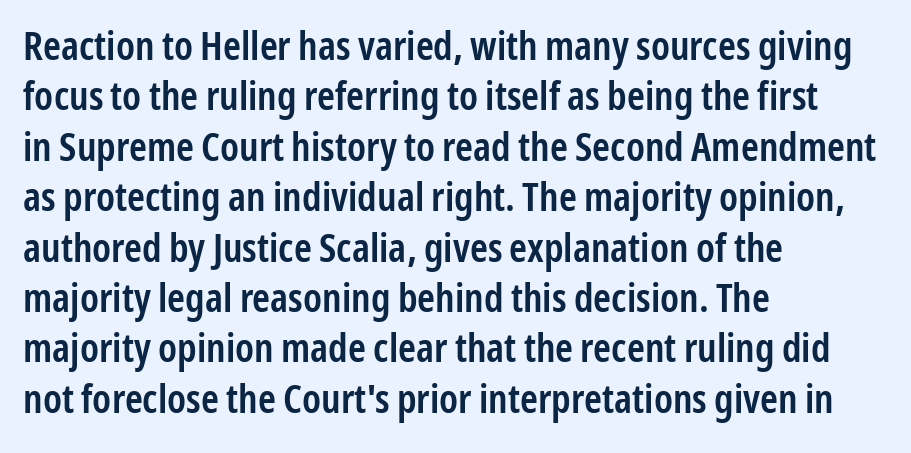
The image shows 40 px semibold, condensed sans-serif type, upright; set left-aligned, normal line spacing (1.26x), normal letter spacing, not underlined; low stroke contrast and a medium x-height.
